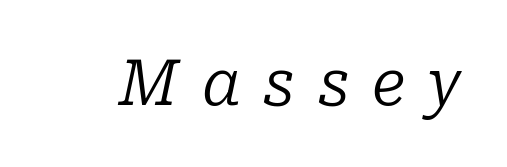
Q: Is the text bold? A: No.
Q: Is the text italic (slanted)? A: Yes, it leans right by about 10 degrees.
Q: Is the typeface a serif or a sans-serif typeface? A: Serif.
Q: Is the text underlined? A: No.
Q: Is the spacing between letters normal or unusually wide? A: Unusually wide.
Q: Width (condensed, normal, or wide)? A: Normal.
Q: Stroke contrast? A: Low.
Q: x-height? A: Medium.
Q: Monospaced? A: No.
